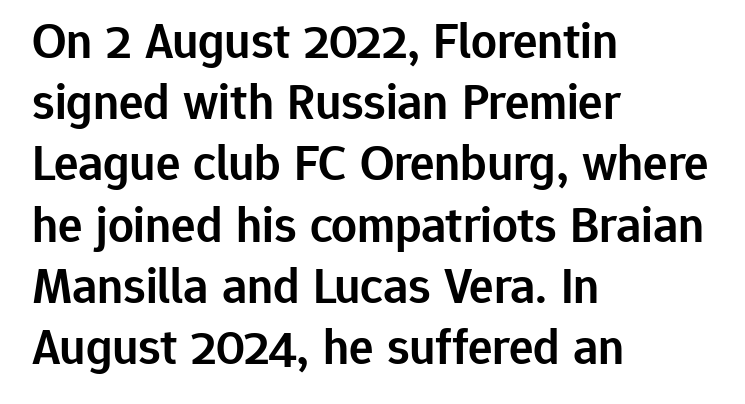
Q: Is the text bold? A: Semi-bold.
Q: Is the text italic (slanted)? A: No, it is upright.
Q: Is the typeface a serif or a sans-serif typeface? A: Sans-serif.
Q: Is the text underlined? A: No.
Q: How is the paragraph aligned? A: Left-aligned.
Q: Is the spacing between letters normal or unusually wide? A: Normal.
Q: Width (condensed, normal, or wide)? A: Normal.
Q: Stroke contrast? A: Low.
Q: x-height? A: Medium.
Q: Monospaced? A: No.
